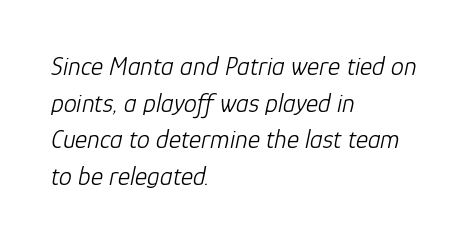
Q: Is the text bold? A: No.
Q: Is the text italic (slanted)? A: Yes, it leans right by about 12 degrees.
Q: Is the text underlined? A: No.
Q: How is the paragraph aligned? A: Left-aligned.
Q: Is the spacing between letters normal or unusually wide? A: Normal.
Q: Is the spacing between lines tight, normal or loose? A: Normal.
